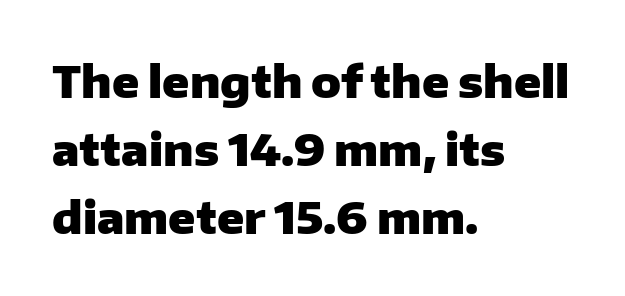
The rendering keeps characters at their native spacing. The passage shown is typeset with a sans-serif family. Stroke thickness is high; the sample reads as a true bold. The space directly below the letters is spotless. The typography opts for an upright posture over an oblique one. Reading down the column, the eye jumps a familiar distance to each next line.
